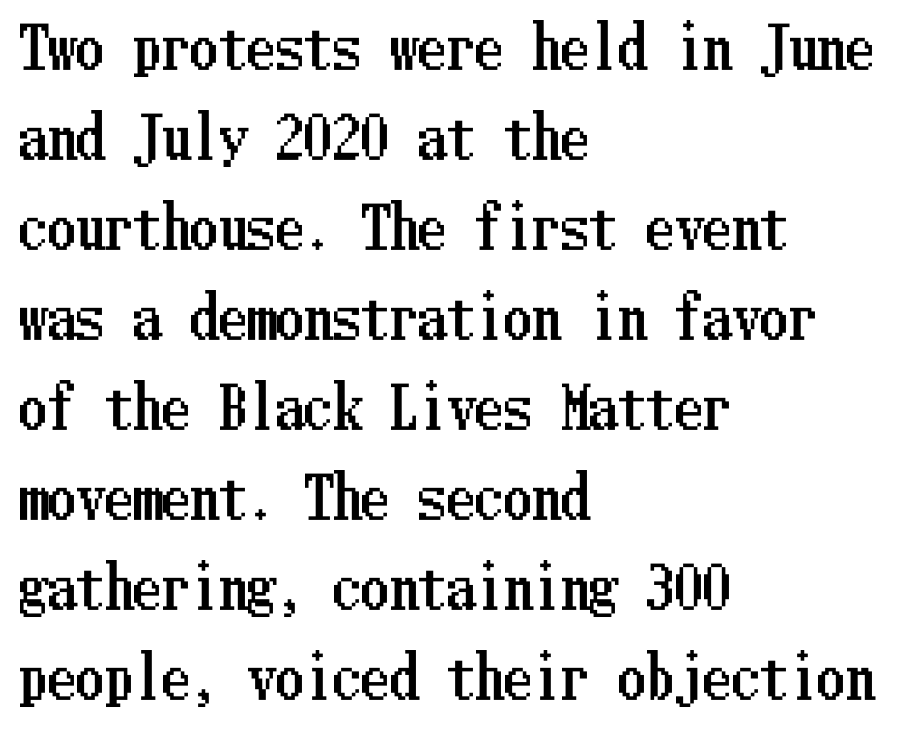
{"italic": "no", "width": "condensed", "stroke_contrast": "low", "x_height": "medium", "underline": "no", "align": "left", "line_spacing": "normal", "line_spacing_ratio": 1.58, "letter_spacing": "normal", "letter_spacing_em": 0.0, "glyph_px": 57}
